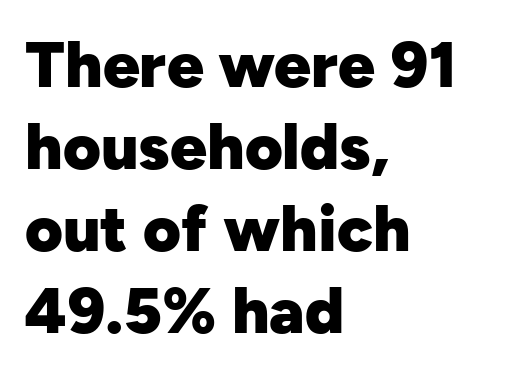
Q: Is the text bold? A: Yes.
Q: Is the text italic (slanted)? A: No, it is upright.
Q: Is the typeface a serif or a sans-serif typeface? A: Sans-serif.
Q: Is the text underlined? A: No.
Q: How is the paragraph aligned? A: Left-aligned.
Q: Is the spacing between letters normal or unusually wide? A: Normal.
Q: Is the spacing between lines tight, normal or loose? A: Normal.
Q: Width (condensed, normal, or wide)? A: Normal.
Q: Stroke contrast? A: Low.
Q: x-height? A: Medium.
Q: Monospaced? A: No.
